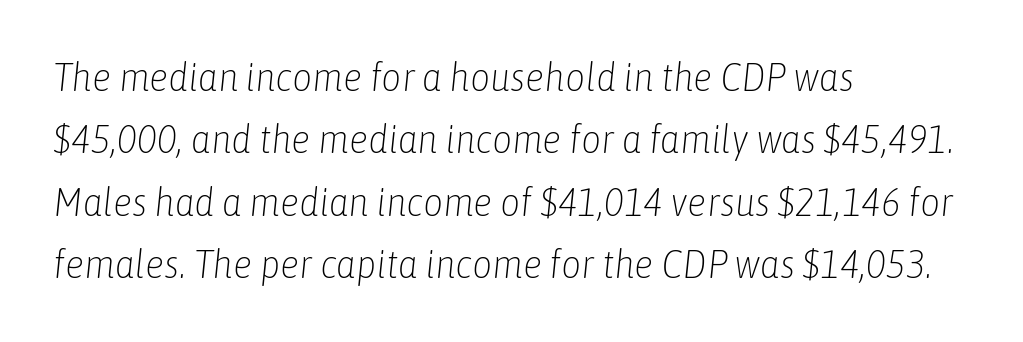
Q: Is the text bold? A: No.
Q: Is the text italic (slanted)? A: Yes, it leans right by about 6 degrees.
Q: Is the text underlined? A: No.
Q: How is the paragraph aligned? A: Left-aligned.
Q: Is the spacing between letters normal or unusually wide? A: Normal.
Q: Is the spacing between lines tight, normal or loose? A: Normal.
Q: Width (condensed, normal, or wide)? A: Condensed.
Q: Stroke contrast? A: Low.
Q: x-height? A: Medium.
Q: Monospaced? A: No.
